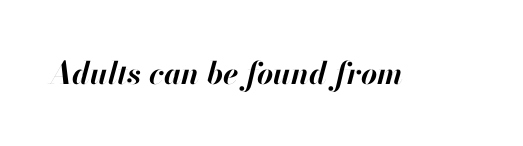
{"italic": "yes", "lean": "right", "slant_degrees": 13, "bold": "yes", "weight": "bold", "width": "normal", "stroke_contrast": "high", "x_height": "small", "monospaced": "no", "underline": "no", "letter_spacing": "normal", "letter_spacing_em": 0.0, "glyph_px": 31}
